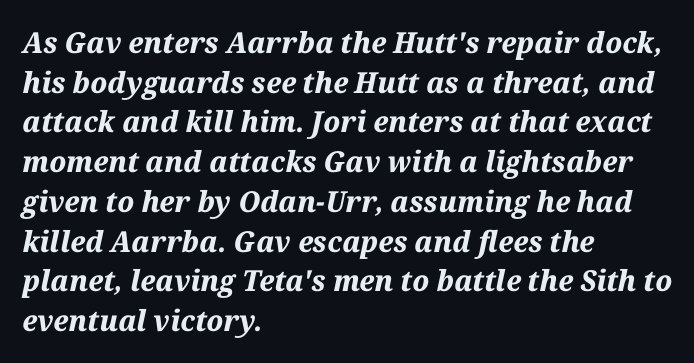
Q: Is the text bold? A: Yes.
Q: Is the text italic (slanted)? A: Yes, it leans right by about 12 degrees.
Q: Is the text underlined? A: No.
Q: How is the paragraph aligned? A: Left-aligned.
Q: Is the spacing between letters normal or unusually wide? A: Normal.
Q: Is the spacing between lines tight, normal or loose? A: Normal.
Q: Width (condensed, normal, or wide)? A: Normal.
Q: Stroke contrast? A: Medium.
Q: x-height? A: Medium.
Q: Monospaced? A: No.
